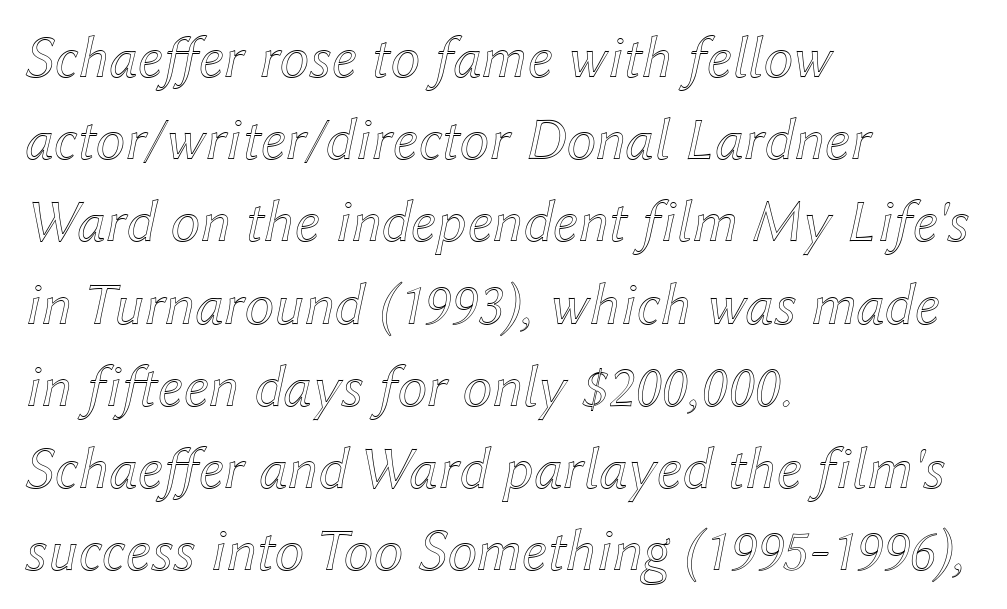
The image shows 60 px text type, italic (leaning right); set left-aligned, normal line spacing (1.37x), normal letter spacing, not underlined; a medium x-height.
